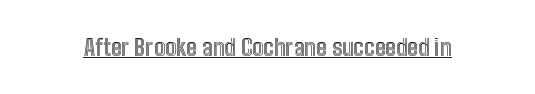
The image shows 23 px text type, upright; set normal letter spacing, underlined.
